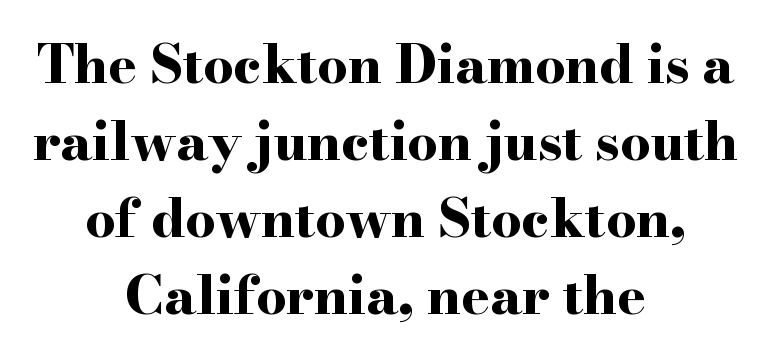
The image shows 53 px bold, wide serif type, upright; set centered, normal line spacing (1.45x), normal letter spacing, not underlined; high stroke contrast and a small x-height.
